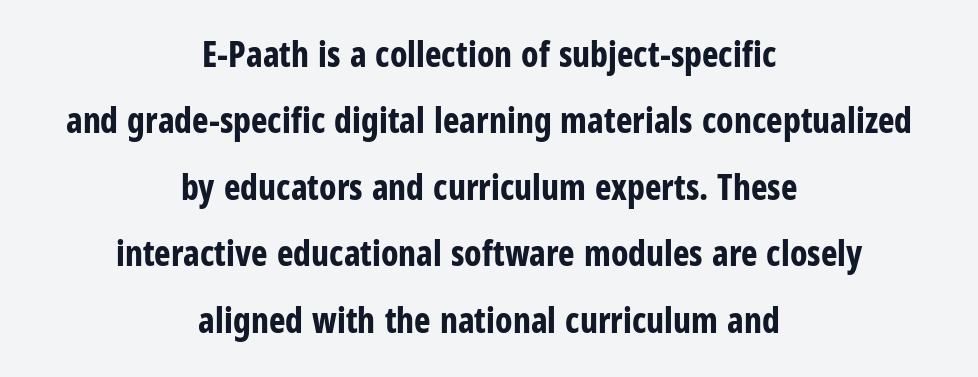
{"serif": "no", "italic": "no", "bold": "yes", "weight": "bold", "width": "condensed", "stroke_contrast": "low", "x_height": "medium", "monospaced": "no", "underline": "no", "align": "center", "line_spacing": "loose", "line_spacing_ratio": 1.9, "letter_spacing": "normal", "letter_spacing_em": 0.0, "glyph_px": 35}
